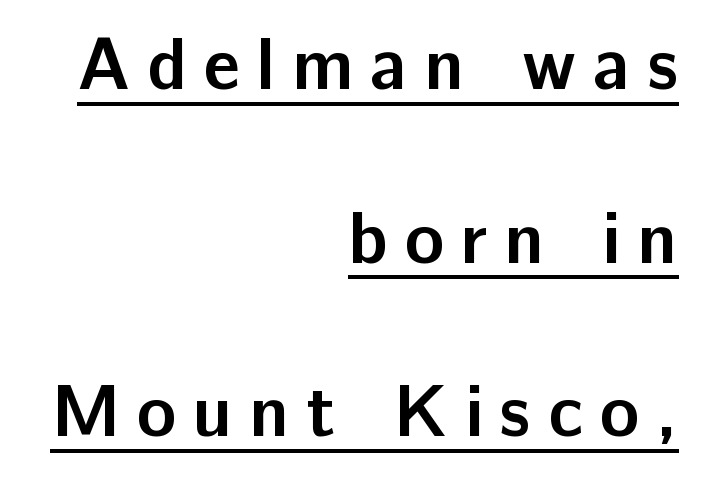
{"serif": "no", "italic": "no", "bold": "yes", "weight": "semibold", "width": "normal", "stroke_contrast": "low", "x_height": "medium", "monospaced": "no", "underline": "yes", "align": "right", "line_spacing": "loose", "line_spacing_ratio": 2.38, "letter_spacing": "wide", "letter_spacing_em": 0.23, "glyph_px": 73}
